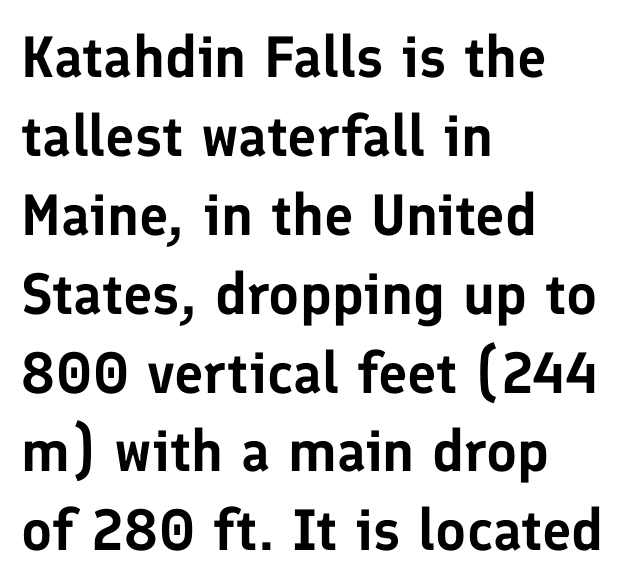
The image shows 58 px sans-serif type, upright; set left-aligned, normal line spacing (1.36x), normal letter spacing, not underlined; low stroke contrast and a medium x-height.
